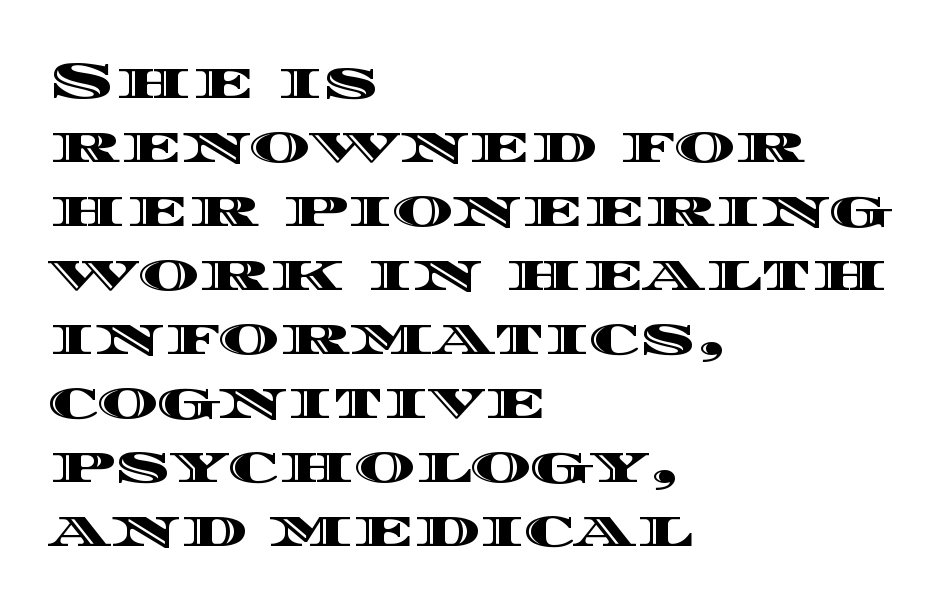
The image shows 52 px wide type, upright; set left-aligned, line spacing 1.23x, normal letter spacing, not underlined; a large x-height.
